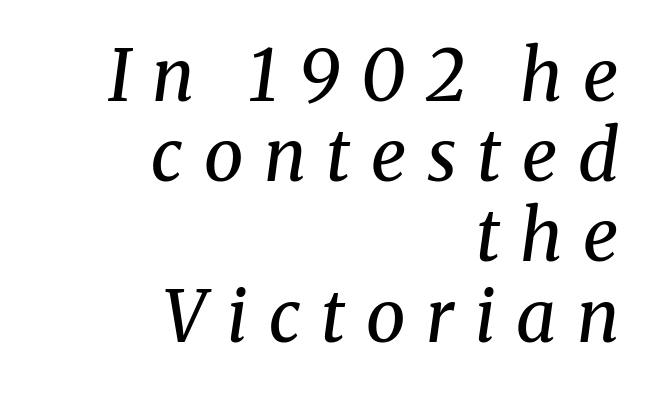
The image shows 71 px regular-weight serif type, italic (leaning right); set right-aligned, tight line spacing (1.13x), unusually wide letter spacing (+0.29 em), not underlined; medium stroke contrast and a medium x-height.
